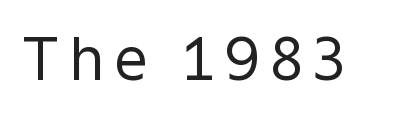
{"serif": "no", "italic": "no", "bold": "no", "weight": "regular", "width": "normal", "x_height": "medium", "monospaced": "no", "underline": "no", "glyph_px": 60}
